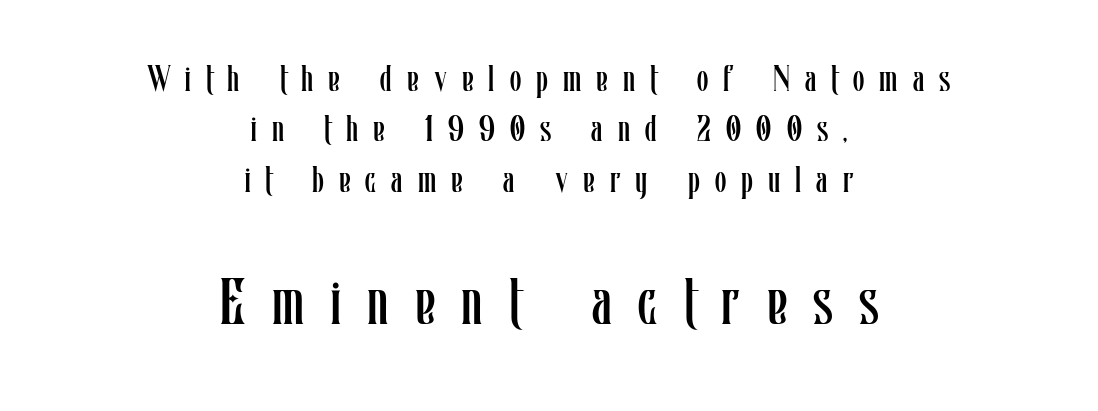
The image shows 65 px regular-weight, condensed type, upright; set centered, normal line spacing (1.36x), unusually wide letter spacing (+0.41 em), not underlined; the second (bottom) block is 1.76x larger; low stroke contrast and a medium x-height.
